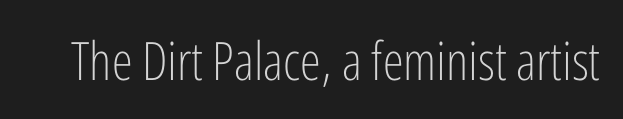
Q: Is the text bold? A: No.
Q: Is the text italic (slanted)? A: No, it is upright.
Q: Is the typeface a serif or a sans-serif typeface? A: Sans-serif.
Q: Is the text underlined? A: No.
Q: Is the spacing between letters normal or unusually wide? A: Normal.
Q: Width (condensed, normal, or wide)? A: Condensed.
Q: Stroke contrast? A: Low.
Q: x-height? A: Medium.
Q: Monospaced? A: No.
